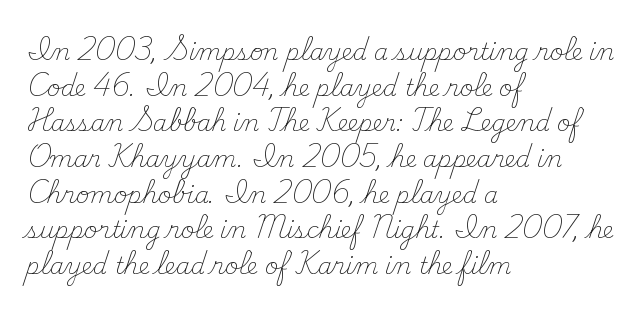
Q: Is the text bold? A: No.
Q: Is the text italic (slanted)? A: Yes.
Q: Is the text underlined? A: No.
Q: How is the paragraph aligned? A: Left-aligned.
Q: Is the spacing between letters normal or unusually wide? A: Normal.
Q: Is the spacing between lines tight, normal or loose? A: Normal.
